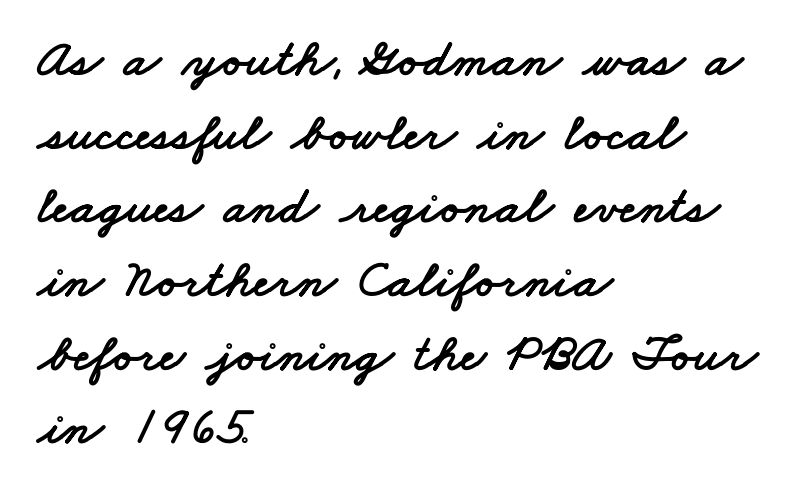
The image shows 53 px wide sans-serif type; set left-aligned, normal line spacing (1.39x), normal letter spacing, not underlined; low stroke contrast and a small x-height.
